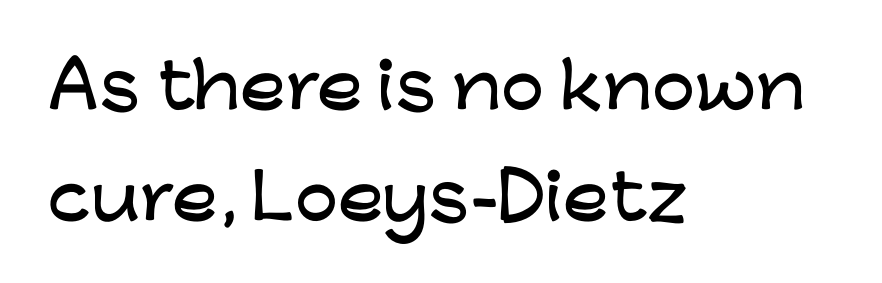
Between one letter and the next there's only the usual sliver of space. A typesetter would mark this as roman, not italic. Serif or sans? Sans — the stroke terminals are bare. Caption: multi-line text, flush left, ragged right.
